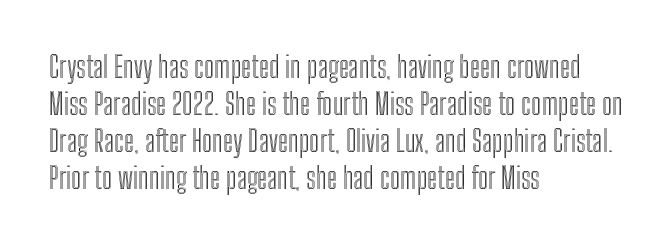
The image shows 29 px condensed type, upright; set left-aligned, normal line spacing (1.28x), normal letter spacing, not underlined; a medium x-height.
